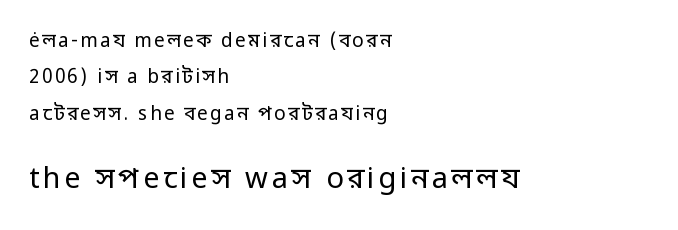
Compared with typical paragraphs, the rows here are farther apart. The strip under each line holds only bare page. You can tell from the bare stems that sans-serif type was used. The letters stand upright; this is a roman face.
